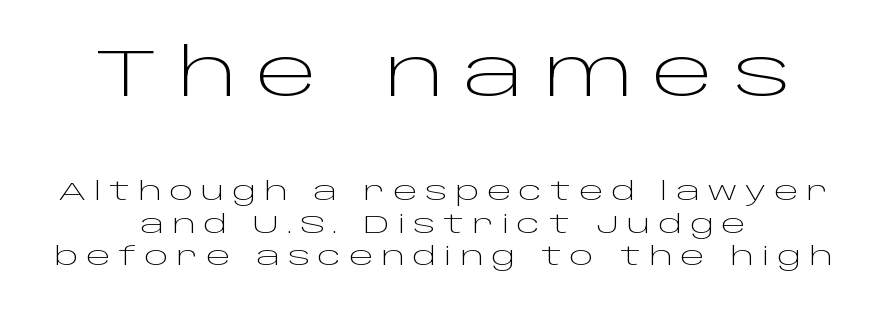
Caption: expanded tracking, letters set apart. Proportional: the letters do not fall into vertical columns. The typesetting does not lean heavy: it is not bold. The rows are spaced the way most documents space them. Honestly, there is no underline to notice here at all. Both edges are ragged and mirror each other, which tells us the setting is centered.
